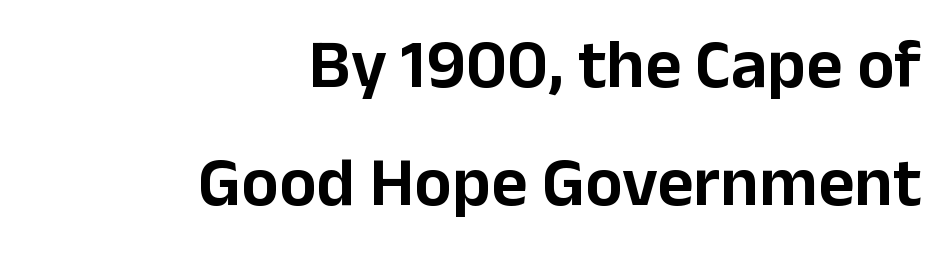
Proportional: the letters do not fall into vertical columns. Is the block centered? No — it sits flush against the right margin. The string is rendered with underlining switched off. Notice how descenders clear the ascenders below comfortably — that's standard leading.
